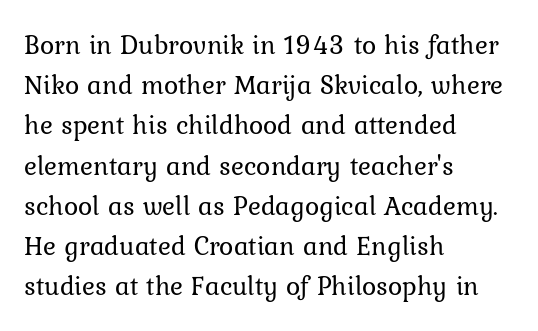
The paragraph shown leans on its left margin. Has an underline been added? It has not. The font's upright variant was chosen for this text. The cut favours lightness, reaching ordinary text weight at its darkest.
